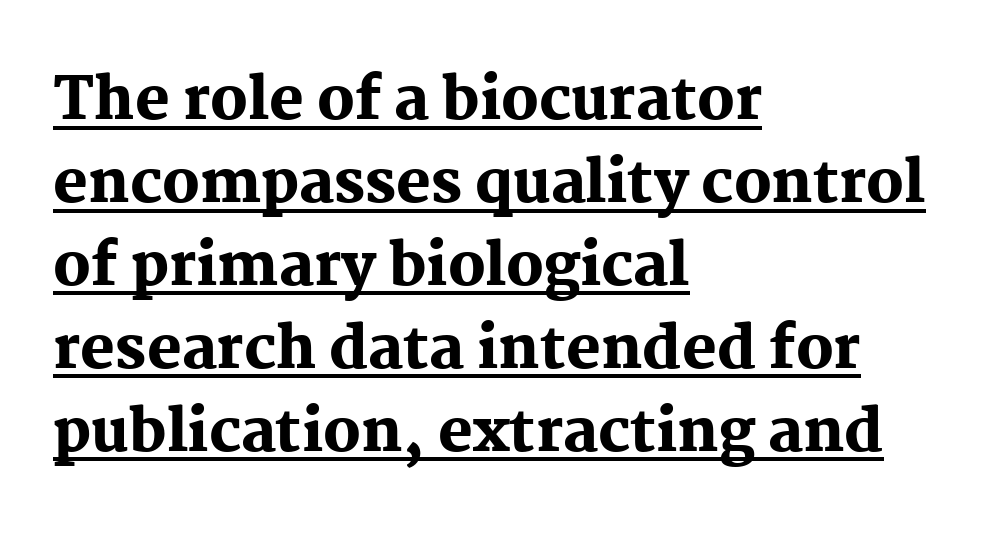
The sample's only ornament is a line tracing under the words. Each line starts at the same left margin while the right side varies. What stands out about the letter spacing? Nothing — it is the standard amount. The face used here is proportionally spaced, like ordinary book or web type. Observe the serifs anchoring each vertical stroke in this sample.
